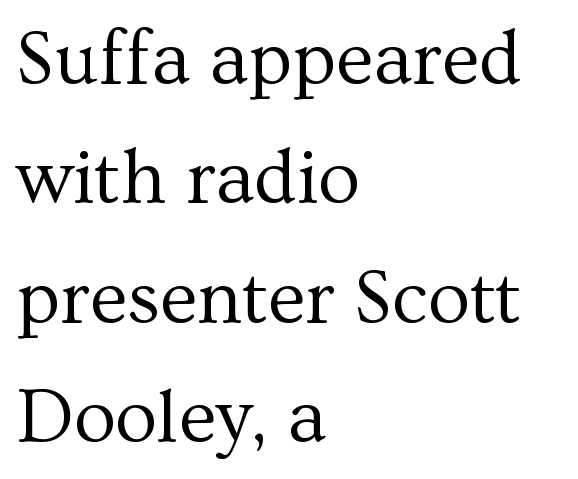
Q: Is the text bold? A: No.
Q: Is the text italic (slanted)? A: No, it is upright.
Q: Is the typeface a serif or a sans-serif typeface? A: Serif.
Q: Is the text underlined? A: No.
Q: How is the paragraph aligned? A: Left-aligned.
Q: Is the spacing between letters normal or unusually wide? A: Normal.
Q: Is the spacing between lines tight, normal or loose? A: Normal.
Q: Width (condensed, normal, or wide)? A: Normal.
Q: Stroke contrast? A: Medium.
Q: x-height? A: Medium.
Q: Monospaced? A: No.
